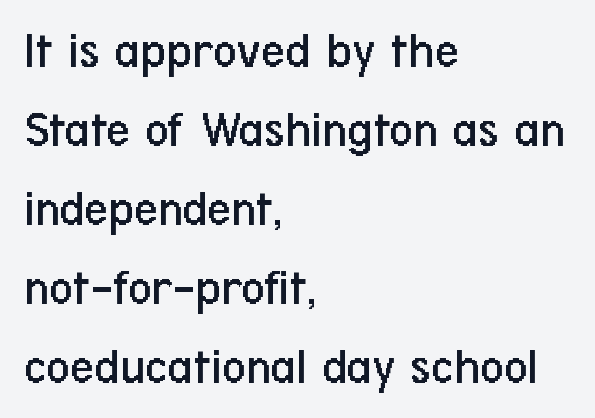
The image shows 52 px regular-weight, condensed sans-serif type, upright; set left-aligned, normal line spacing (1.52x), normal letter spacing, not underlined; low stroke contrast and a medium x-height.
